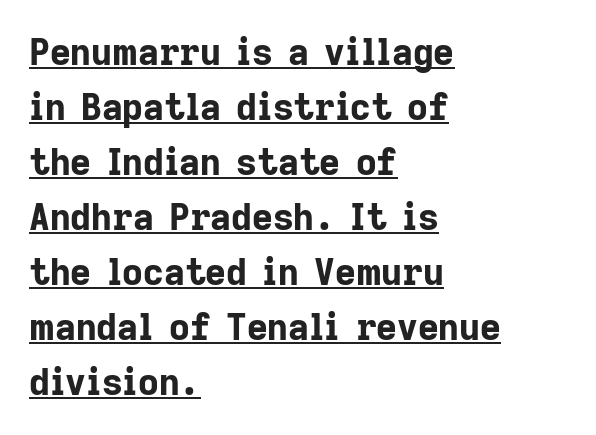
{"serif": "no", "italic": "no", "bold": "yes", "weight": "bold", "width": "normal", "stroke_contrast": "low", "x_height": "medium", "monospaced": "no", "underline": "yes", "align": "left", "line_spacing": "normal", "line_spacing_ratio": 1.53, "letter_spacing": "normal", "letter_spacing_em": 0.0, "glyph_px": 36}
